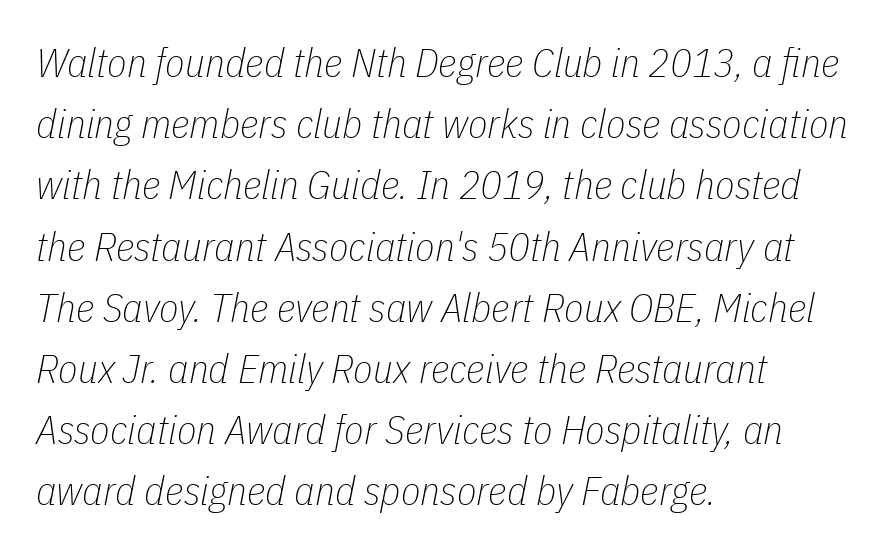
The image shows 40 px thin, condensed type, italic (leaning right); set left-aligned, normal line spacing (1.53x), normal letter spacing, not underlined; low stroke contrast and a medium x-height.
